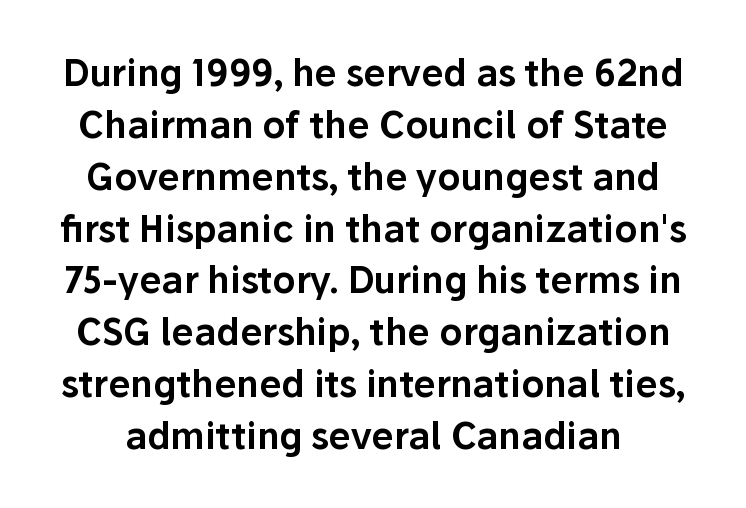
The image shows 36 px sans-serif type, upright; set normal line spacing (1.44x), normal letter spacing, not underlined; low stroke contrast and a medium x-height.
